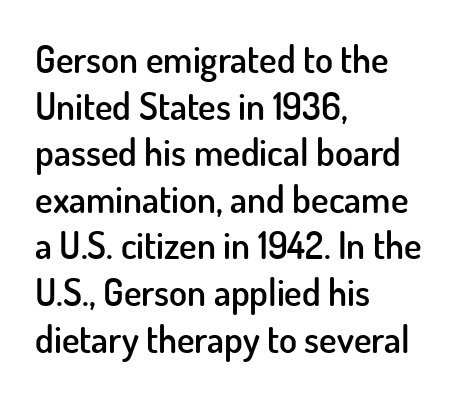
Default kerning and tracking; the words read as compact shapes. Each letter keeps its own natural width here, so spacing adapts to shape. Is the block centered? No — it sits flush against the left margin. Posture: vertical. Each glyph is drawn with semibold strokes, heavier than normal yet not fully bold.
